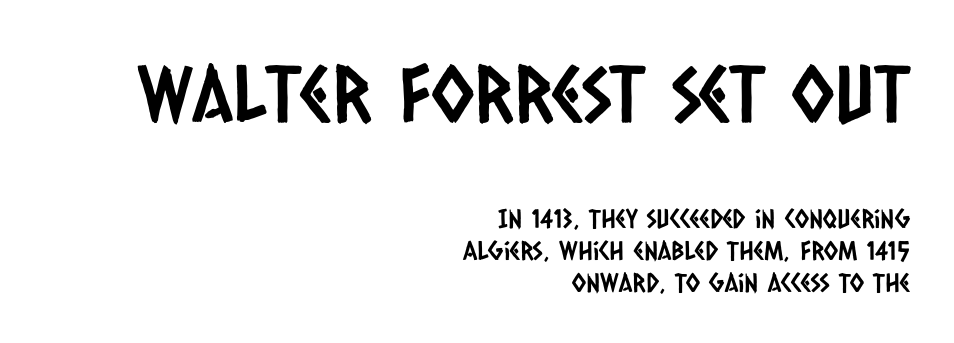
Q: Is the typeface a serif or a sans-serif typeface? A: Sans-serif.
Q: Is the text underlined? A: No.
Q: How is the paragraph aligned? A: Right-aligned.
Q: Is the spacing between letters normal or unusually wide? A: Normal.
Q: Which block of text is set in a larger size, the first (top) or the second (bottom)? A: The first (top) one.
Q: Width (condensed, normal, or wide)? A: Condensed.
Q: Stroke contrast? A: Low.
Q: x-height? A: Large.
Q: Monospaced? A: No.
